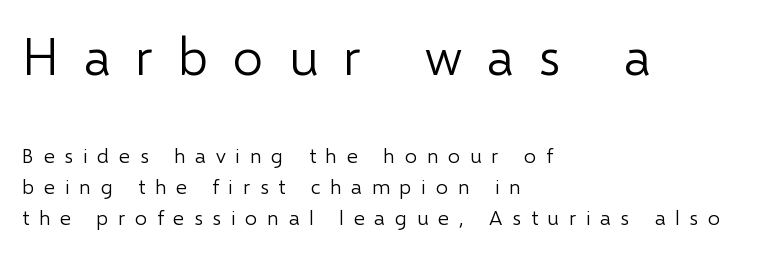
In terms of letterspacing, this is a distinctly airy, spread setting. Between these two stacked blocks, the higher one wins on size. Here the designer chose a conventional face with non-uniform glyph widths. It's the straight-up-and-down kind of type. Whoever set this chose a conventional vertical rhythm.
